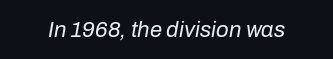
Descenders hang freely into open space. The axis of the letterforms is tilted away from vertical. Observe the ordinary spacing: letters are neighbours, not strangers. These glyphs show unthickened strokes, regular width or finer.
